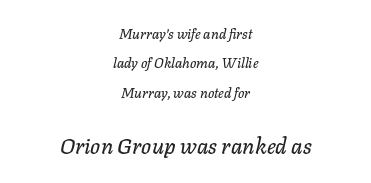
Q: Is the text italic (slanted)? A: Yes, it leans right by about 11 degrees.
Q: Is the text underlined? A: No.
Q: How is the paragraph aligned? A: Centered.
Q: Is the spacing between letters normal or unusually wide? A: Normal.
Q: Is the spacing between lines tight, normal or loose? A: Loose.
Q: Which block of text is set in a larger size, the first (top) or the second (bottom)? A: The second (bottom) one.
